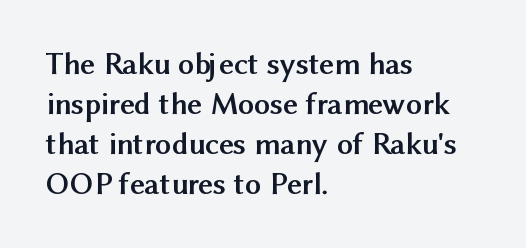
The area under the type is left untouched. Horizontally, the lines are justified to the leading edge only. Font category for this specimen: sans-serif. The line-height multiplier appears to be the usual default. Proportional: the letters do not fall into vertical columns. Quick note: not italic, upright.
